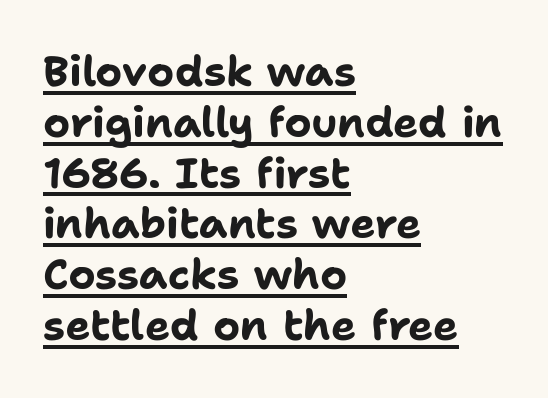
No feet cap the strokes, marking this as sans-serif type. Ascenders rise straight up at ninety degrees. Honestly, the letter spacing is just normal — you wouldn't notice it. The face used here is proportionally spaced, like ordinary book or web type. Leftover space on each line is placed entirely after the last word.
